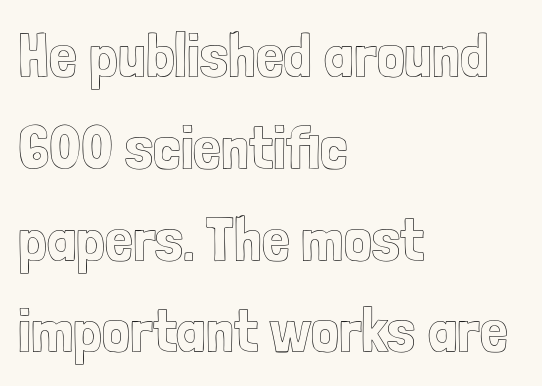
Q: Is the text italic (slanted)? A: No, it is upright.
Q: Is the text underlined? A: No.
Q: How is the paragraph aligned? A: Left-aligned.
Q: Is the spacing between letters normal or unusually wide? A: Normal.
Q: Is the spacing between lines tight, normal or loose? A: Normal.
Q: Width (condensed, normal, or wide)? A: Condensed.
Q: x-height? A: Medium.
Q: Monospaced? A: No.
